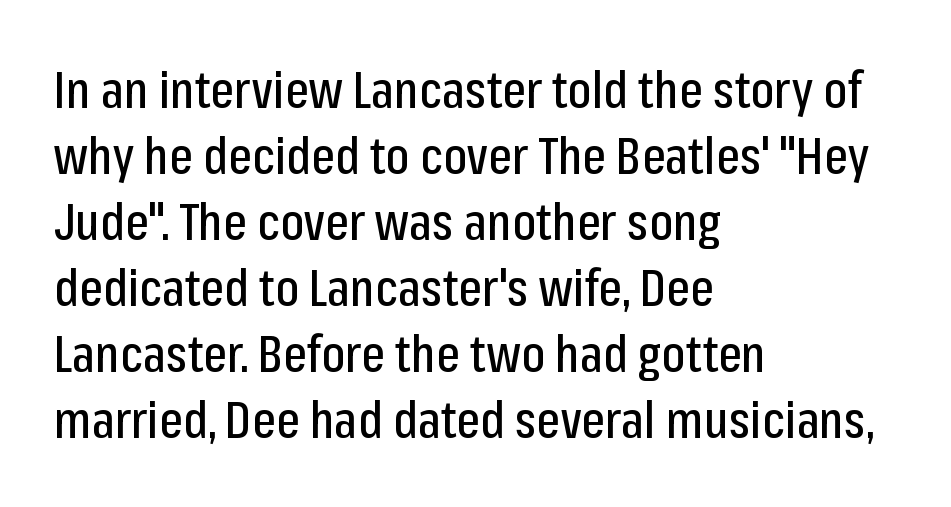
The image shows 50 px condensed sans-serif type, upright; set left-aligned, normal line spacing (1.32x), normal letter spacing, not underlined; low stroke contrast and a medium x-height.
